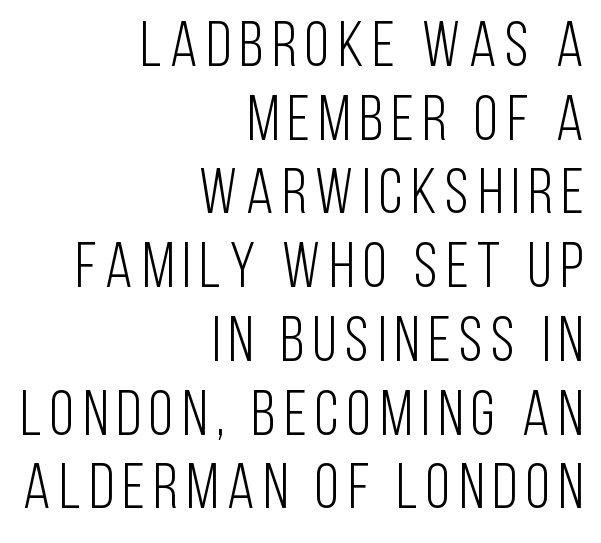
{"serif": "no", "italic": "no", "bold": "no", "weight": "light", "width": "condensed", "stroke_contrast": "low", "x_height": "large", "monospaced": "no", "underline": "no", "align": "right", "line_spacing_ratio": 1.17, "glyph_px": 63}
